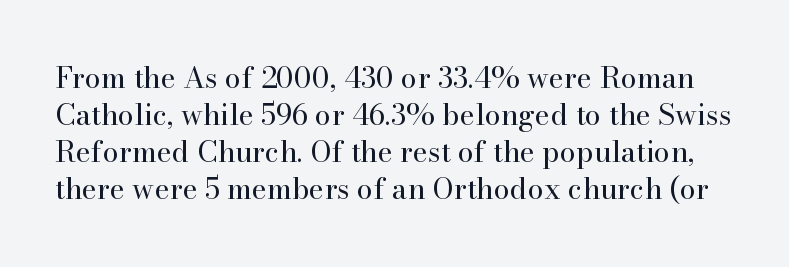
Typographically, this falls in the serif category. Here the glyphs are tracked normally, forming tight word shapes. The passage shown stacks its lines at a standard gap. Is the stroke heavy? The answer is a plain regular-or-lighter. Tall strokes in this sample are plumb rather than angled.
